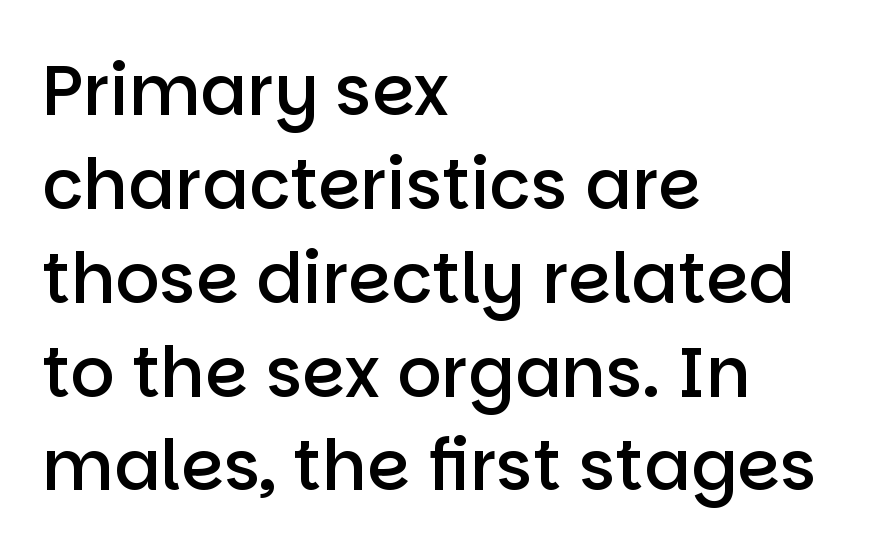
What kind of face is this? One without serifs — a sans. One glance says typical: line gaps are just what's usual. Beneath every word, the page is bare. The characters look somewhat weighty, a semibold short of true bold. Every row of glyphs begins at an identical x-position on the left.
